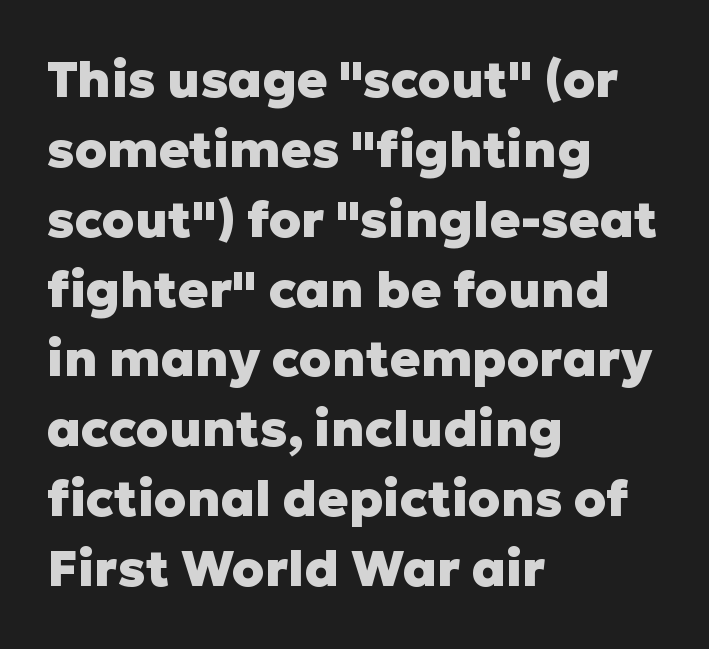
Q: Is the text bold? A: Yes.
Q: Is the text italic (slanted)? A: No, it is upright.
Q: Is the typeface a serif or a sans-serif typeface? A: Sans-serif.
Q: Is the text underlined? A: No.
Q: How is the paragraph aligned? A: Left-aligned.
Q: Is the spacing between letters normal or unusually wide? A: Normal.
Q: Is the spacing between lines tight, normal or loose? A: Normal.
Q: Width (condensed, normal, or wide)? A: Normal.
Q: Stroke contrast? A: Low.
Q: x-height? A: Medium.
Q: Monospaced? A: No.
